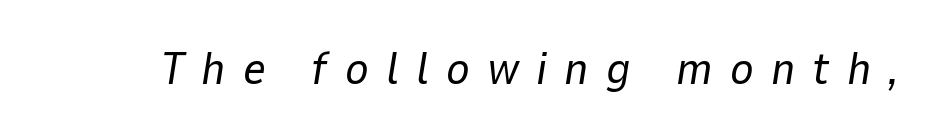
Q: Is the text bold? A: No.
Q: Is the text italic (slanted)? A: Yes, it leans right by about 9 degrees.
Q: Is the text underlined? A: No.
Q: Is the spacing between letters normal or unusually wide? A: Unusually wide.
Q: Width (condensed, normal, or wide)? A: Normal.
Q: Stroke contrast? A: Low.
Q: x-height? A: Medium.
Q: Monospaced? A: No.
